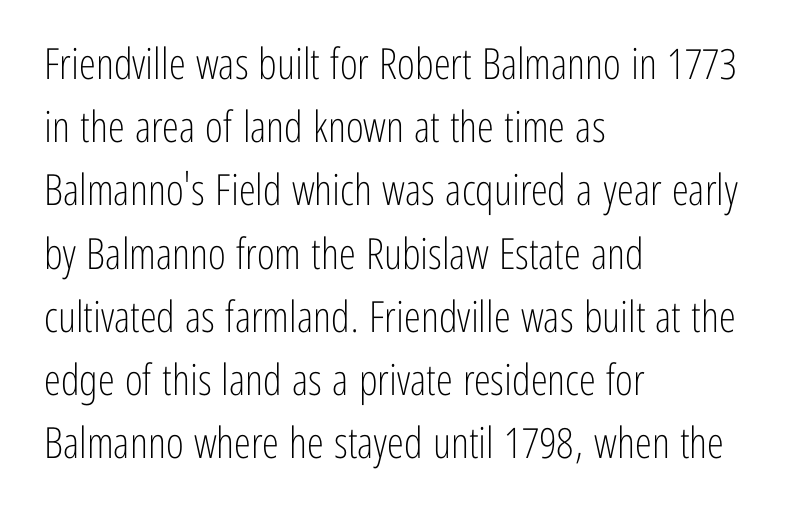
Lines of text with bare space underneath. Upright lettering throughout. Leftover space on each line is placed entirely after the last word. Serif or sans? Sans — the stroke terminals are bare. What's the leading like? Ordinary, nothing unusual.
